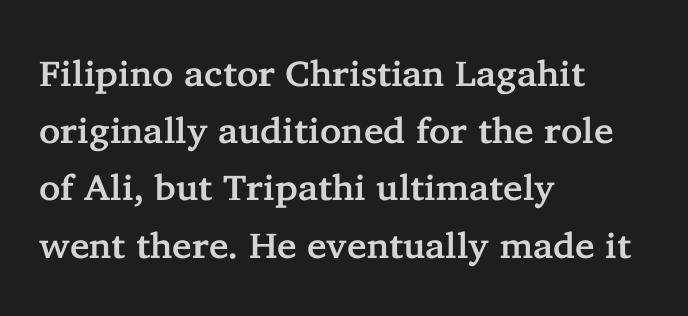
{"serif": "yes", "italic": "no", "width": "normal", "stroke_contrast": "low", "x_height": "medium", "monospaced": "no", "underline": "no", "align": "left", "line_spacing": "normal", "line_spacing_ratio": 1.59, "letter_spacing": "normal", "letter_spacing_em": 0.0, "glyph_px": 36}
